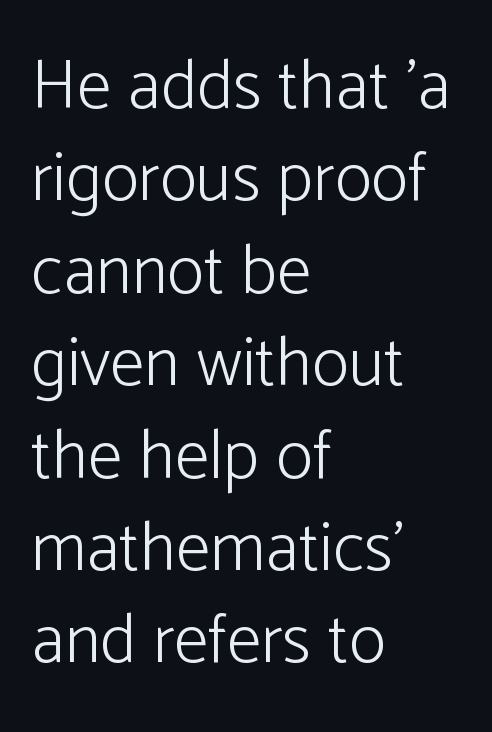
Nobody drew a line under any word here. Evenly set lines give the paragraph a standard silhouette. Nope, not italic — everything's standing straight. Default kerning and tracking; the words read as compact shapes.
